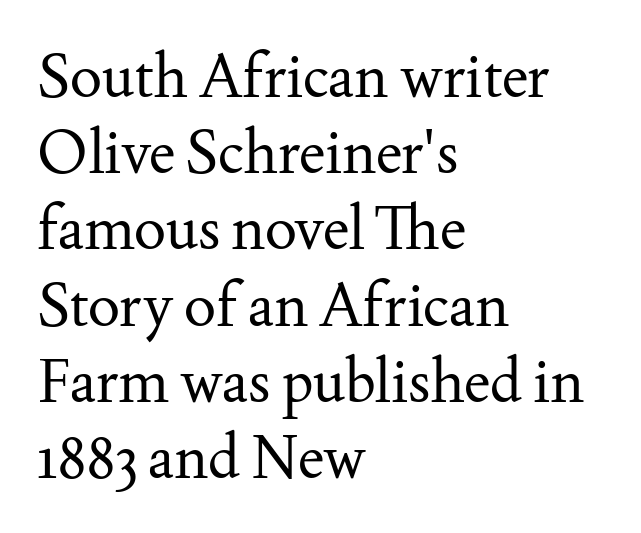
{"serif": "yes", "italic": "no", "bold": "no", "weight": "regular", "width": "normal", "stroke_contrast": "medium", "x_height": "small", "monospaced": "no", "underline": "no", "align": "left", "line_spacing": "normal", "line_spacing_ratio": 1.27, "letter_spacing": "normal", "letter_spacing_em": 0.0, "glyph_px": 60}
